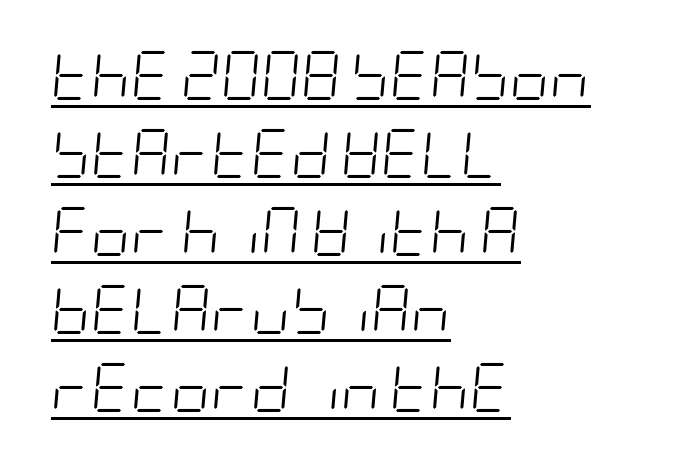
Q: Is the text bold? A: No.
Q: Is the text italic (slanted)? A: Yes, it leans right by about 5 degrees.
Q: Is the text underlined? A: Yes.
Q: How is the paragraph aligned? A: Left-aligned.
Q: Is the spacing between letters normal or unusually wide? A: Normal.
Q: Is the spacing between lines tight, normal or loose? A: Normal.
Q: Width (condensed, normal, or wide)? A: Condensed.
Q: Stroke contrast? A: Low.
Q: x-height? A: Large.
